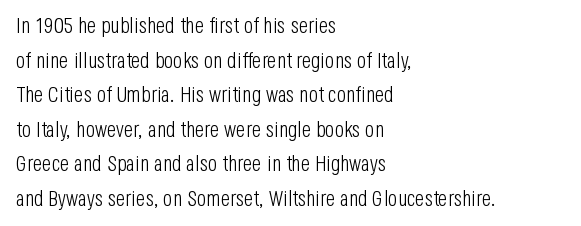
Which margin do the lines hug? The left one — the right edge is uneven. This is roman type, the default non-slanted kind. Summary of vertical rhythm: regular, with standard interline spacing. These glyphs show unthickened strokes, regular width or finer. The rendering keeps characters at their native spacing. The gap between lines stays unmarked.
